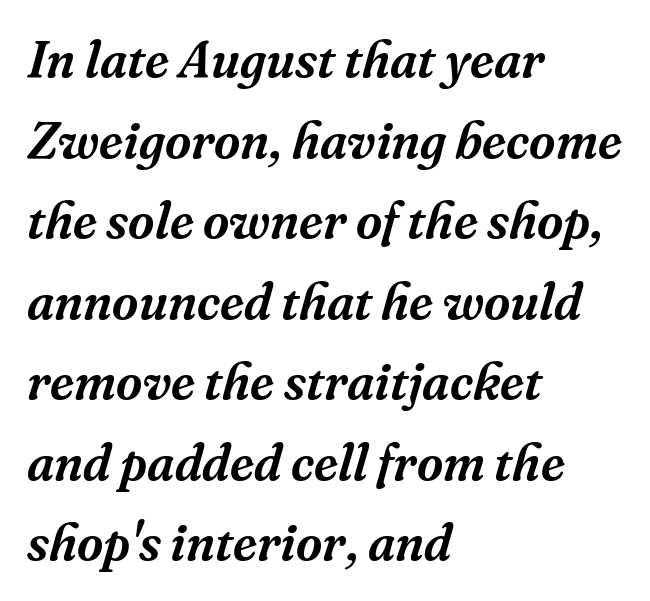
The image shows 51 px serif type, italic (leaning right); set left-aligned, normal line spacing (1.58x), normal letter spacing, not underlined; medium stroke contrast and a medium x-height.
